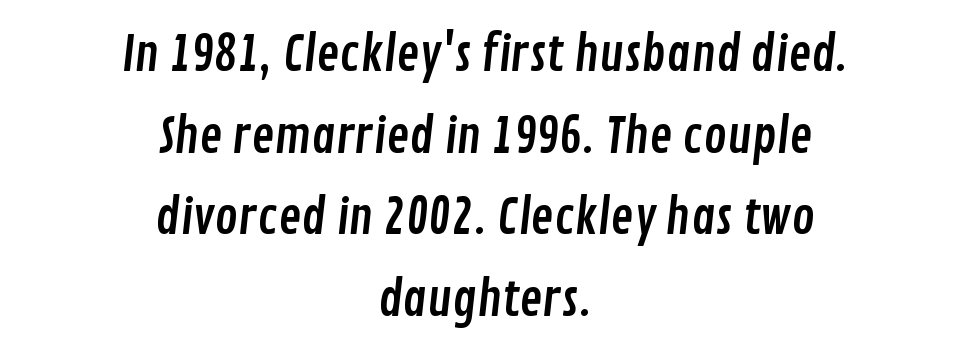
{"serif": "no", "width": "condensed", "stroke_contrast": "low", "x_height": "medium", "monospaced": "no", "underline": "no", "align": "center", "line_spacing": "normal", "line_spacing_ratio": 1.7, "letter_spacing": "normal", "letter_spacing_em": 0.0, "glyph_px": 48}
